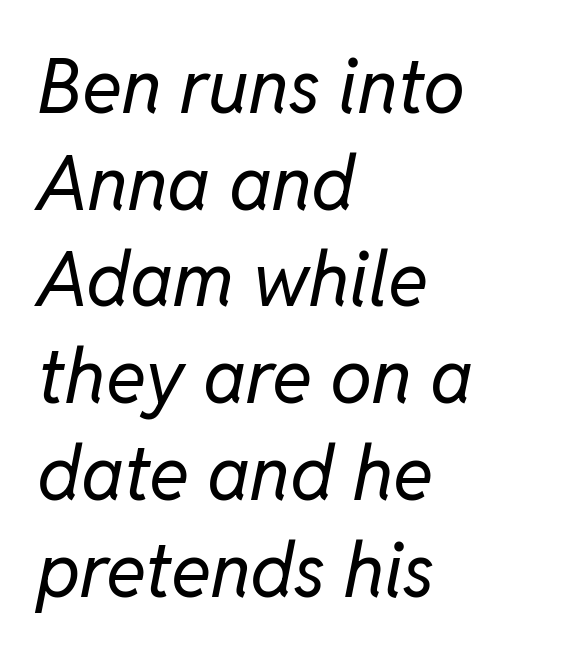
Q: Is the text bold? A: No.
Q: Is the text italic (slanted)? A: Yes, it leans right by about 11 degrees.
Q: Is the text underlined? A: No.
Q: How is the paragraph aligned? A: Left-aligned.
Q: Is the spacing between letters normal or unusually wide? A: Normal.
Q: Is the spacing between lines tight, normal or loose? A: Normal.
Q: Width (condensed, normal, or wide)? A: Normal.
Q: Stroke contrast? A: Low.
Q: x-height? A: Medium.
Q: Monospaced? A: No.
